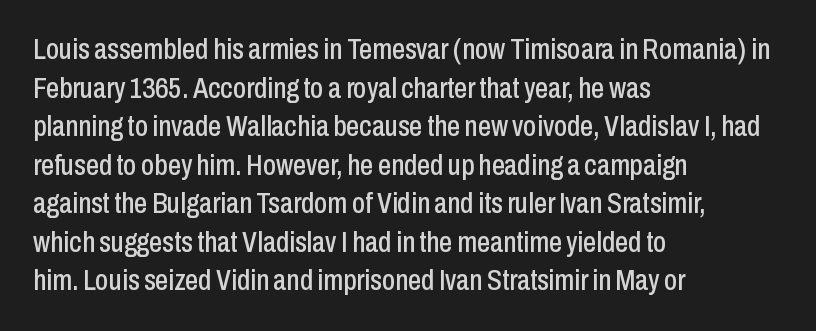
The image shows 29 px condensed sans-serif type, upright; set left-aligned, normal line spacing (1.33x), normal letter spacing, not underlined; low stroke contrast and a medium x-height.
